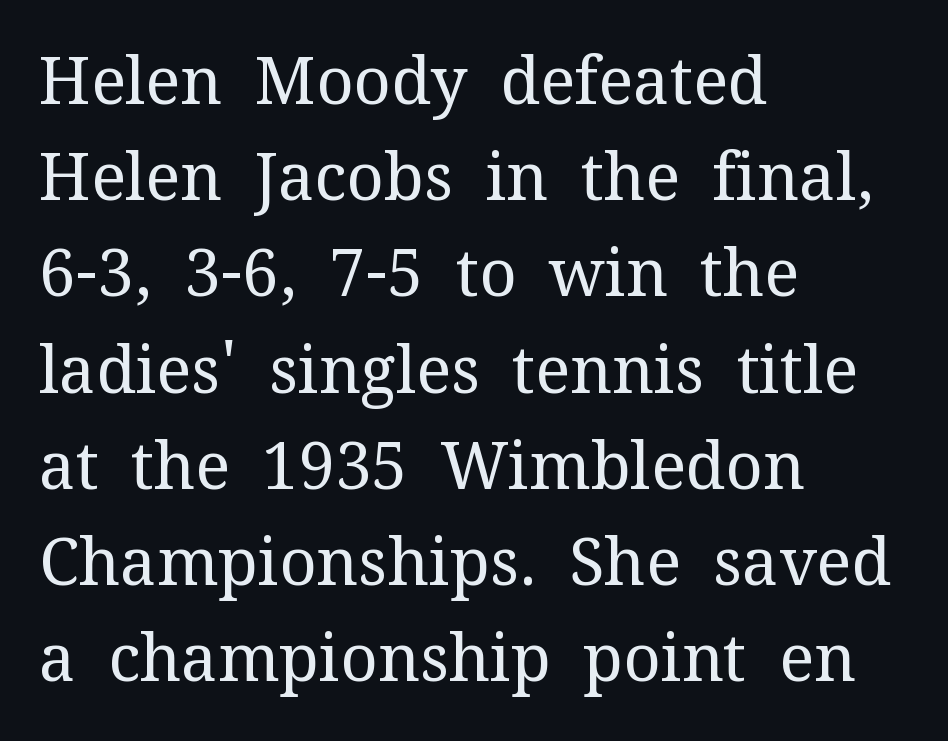
Unlike a clean sans, this face finishes its strokes with serifs. The passage is arranged the way most books set body copy — flush left. This rendering leaves character spacing at its baseline value. Rule under the text: the space is simply empty. You can tell it's not italic because the verticals are truly vertical. Think of a printed novel: that variable character pitch is what you see here.
